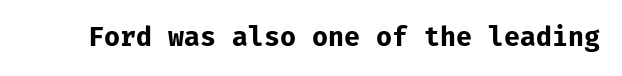
Q: Is the text bold? A: Yes.
Q: Is the text italic (slanted)? A: No, it is upright.
Q: Is the text underlined? A: No.
Q: Is the spacing between letters normal or unusually wide? A: Normal.
